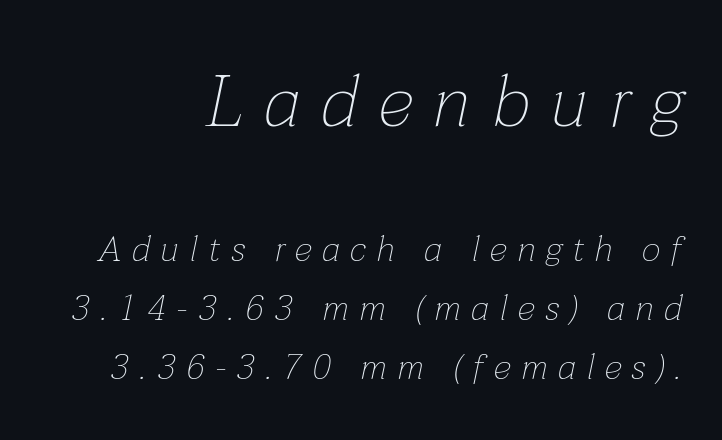
The image shows 73 px thin type, italic (leaning right); set normal line spacing (1.64x), unusually wide letter spacing (+0.29 em), not underlined; the first (top) block is 2.03x larger; low stroke contrast and a medium x-height.
